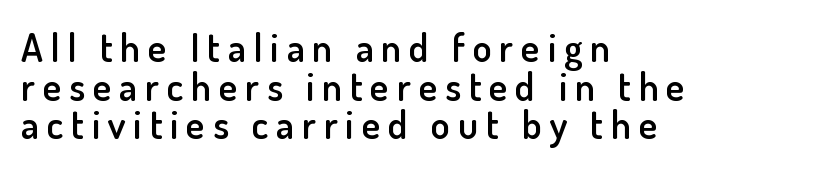
Q: Is the text bold? A: Semi-bold.
Q: Is the text italic (slanted)? A: No, it is upright.
Q: Is the typeface a serif or a sans-serif typeface? A: Sans-serif.
Q: Is the text underlined? A: No.
Q: How is the paragraph aligned? A: Left-aligned.
Q: Is the spacing between letters normal or unusually wide? A: Unusually wide.
Q: Is the spacing between lines tight, normal or loose? A: Tight.
Q: Width (condensed, normal, or wide)? A: Normal.
Q: Stroke contrast? A: Low.
Q: x-height? A: Small.
Q: Monospaced? A: No.
